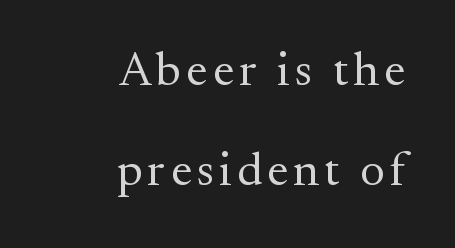
{"serif": "yes", "italic": "no", "bold": "no", "weight": "regular", "width": "normal", "stroke_contrast": "medium", "x_height": "small", "monospaced": "no", "underline": "no", "align": "right", "line_spacing": "loose", "line_spacing_ratio": 2.12, "glyph_px": 47}
